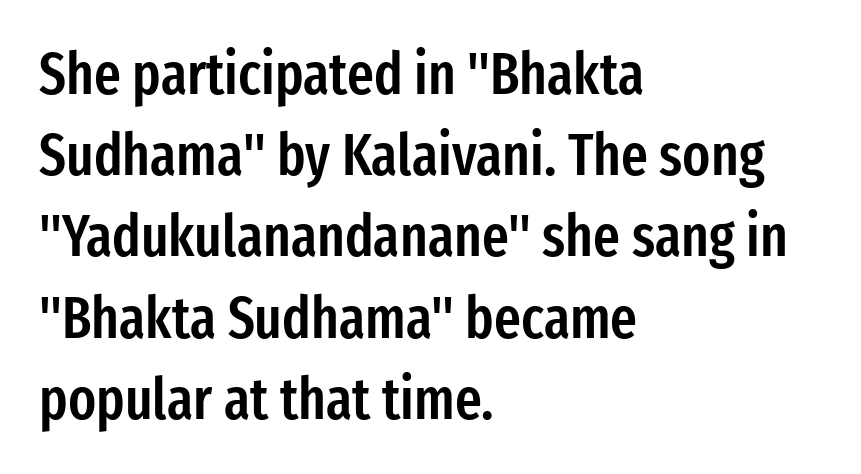
The image shows 58 px semibold, condensed sans-serif type, upright; set left-aligned, normal line spacing (1.4x), normal letter spacing, not underlined; low stroke contrast and a medium x-height.
